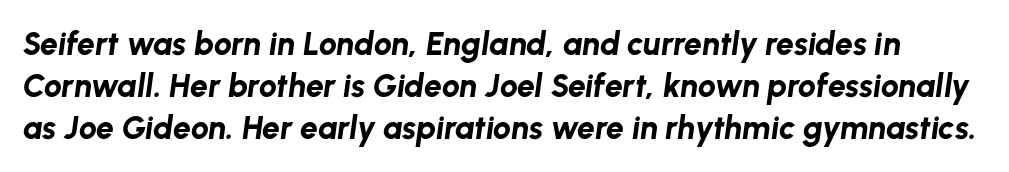
The image shows 32 px bold type, italic (leaning right); set normal line spacing (1.32x), normal letter spacing, not underlined; low stroke contrast and a medium x-height.
